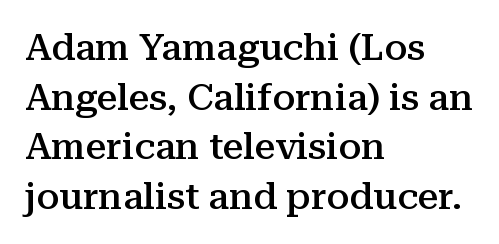
Here the designer chose a conventional face with non-uniform glyph widths. Stroke terminals: seriffed. The gaps between neighbouring characters are ordinary and unremarkable. Any mark beneath the type? The region is blank.
